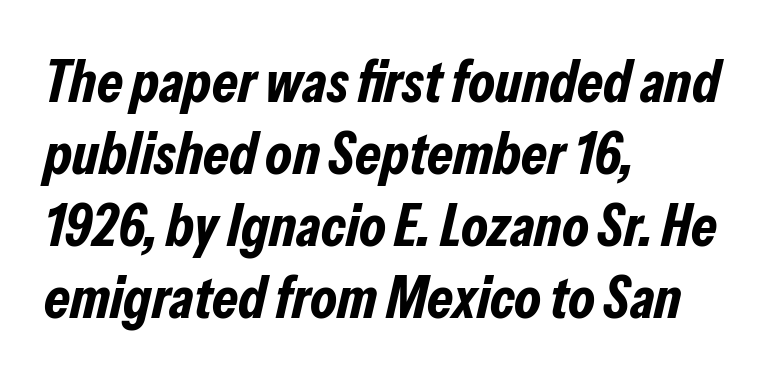
{"italic": "yes", "lean": "right", "slant_degrees": 13, "bold": "yes", "weight": "bold", "width": "condensed", "stroke_contrast": "low", "x_height": "medium", "monospaced": "no", "underline": "no", "align": "left", "line_spacing_ratio": 1.22, "letter_spacing": "normal", "letter_spacing_em": 0.0, "glyph_px": 59}
